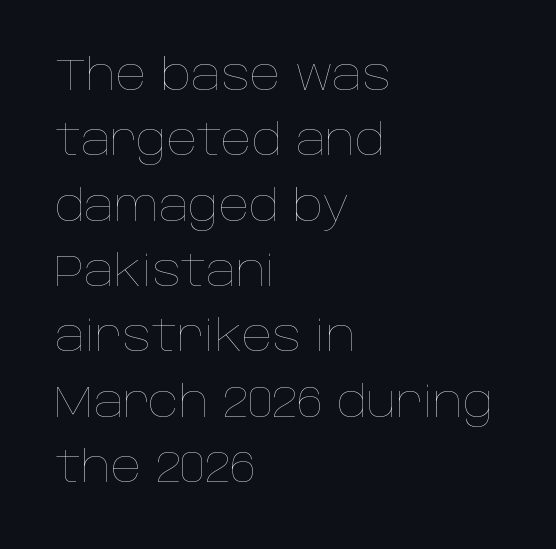
Where is the straight margin? On the left. Interline gaps are of average width in this sample. The words here are not underlined. How are the letters spaced? Ordinarily, with no added tracking.
